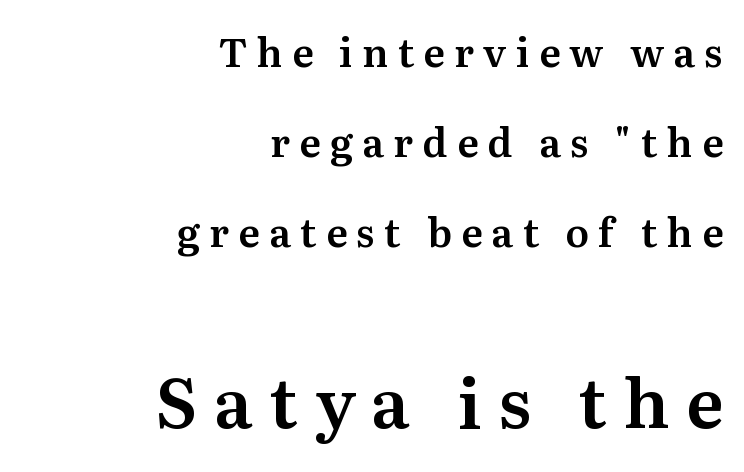
{"serif": "yes", "italic": "no", "width": "normal", "stroke_contrast": "medium", "x_height": "medium", "monospaced": "no", "underline": "no", "align": "right", "line_spacing": "loose", "line_spacing_ratio": 2.31, "letter_spacing": "wide", "letter_spacing_em": 0.24, "larger_block": "second", "size_ratio": 1.77, "glyph_px": 69}
